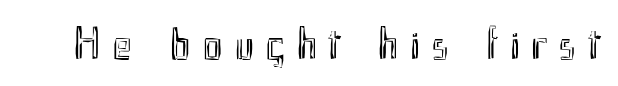
The image shows 46 px condensed type, upright; set unusually wide letter spacing (+0.26 em), not underlined; a small x-height.
